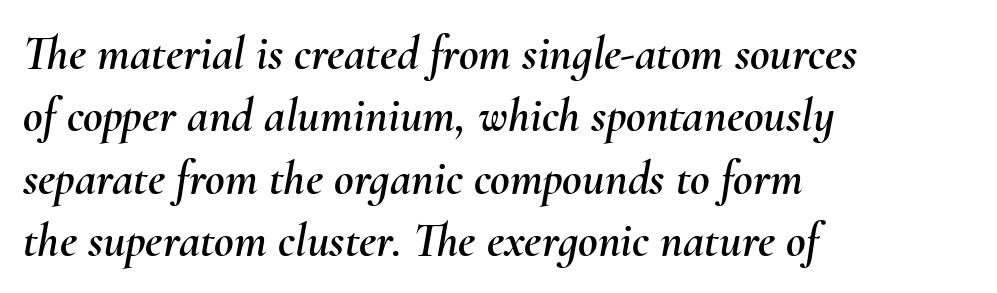
The image shows 48 px text type, italic (leaning right); set left-aligned, normal line spacing (1.3x), normal letter spacing, not underlined; medium stroke contrast and a small x-height.
